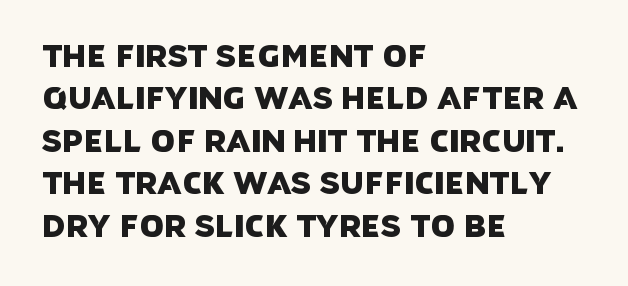
Successive baselines arrive at the customary interval. A typesetter would call this proportional, since set widths differ per character. This sample is left-justified, so line endings fall wherever the words run out. Letter spacing: default. What kind of face is this? One without serifs — a sans. Honestly, there is no underline to notice here at all.
